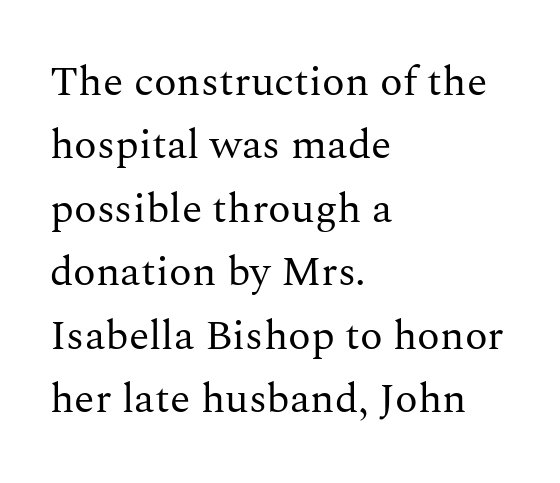
The image shows 42 px regular-weight serif type, upright; set left-aligned, normal line spacing (1.51x), normal letter spacing, not underlined; medium stroke contrast and a medium x-height.
